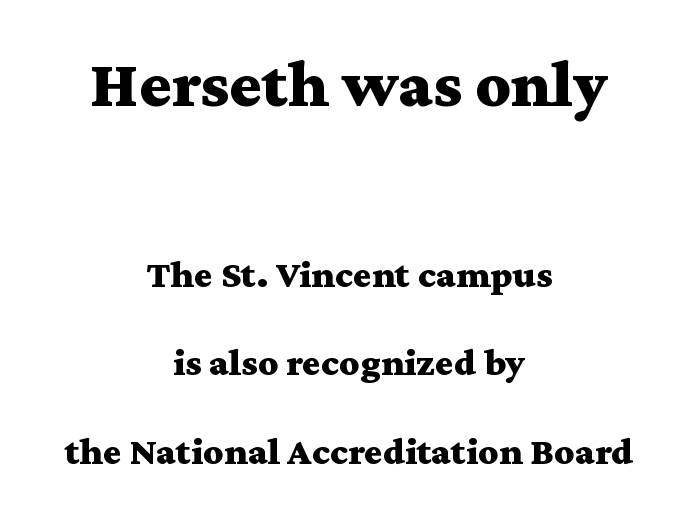
The image shows 68 px bold, wide serif type, upright; set centered, loose line spacing (2.27x), normal letter spacing, not underlined; the first (top) block is 1.74x larger; medium stroke contrast and a medium x-height.
